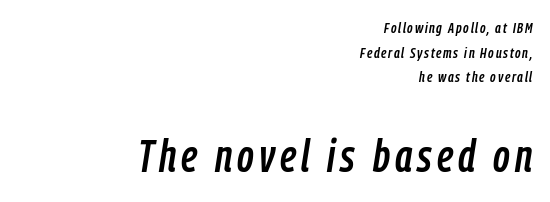
The passage is arranged like a letterhead date or caption credit — flush right. The letters advance in unequal steps, a hallmark of proportional type. Descender tails drop into unmarked territory. Does the lettering tilt? It does — this is italic. The emphasis by scale lands on block number two, below. The vertical gap from one line to the next is medium.
